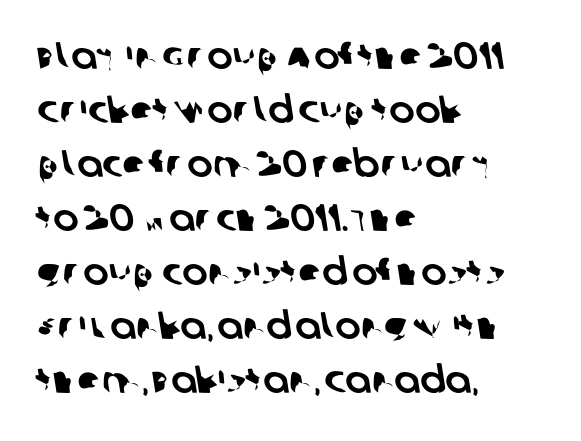
Lines of text with bare space underneath. Each letter keeps its own natural width here, so spacing adapts to shape. Stroke terminals: plain, sans-serif. Caption: standard tracking, unaltered. Rows of type keep a routine distance in the vertical direction.
